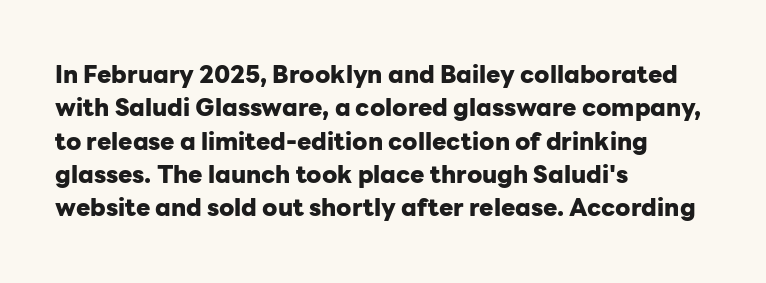
The image shows 24 px bold type, upright; set left-aligned, normal line spacing (1.39x), normal letter spacing, not underlined.
